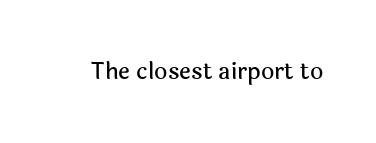
Q: Is the text italic (slanted)? A: No, it is upright.
Q: Is the text underlined? A: No.
Q: Is the spacing between letters normal or unusually wide? A: Normal.
